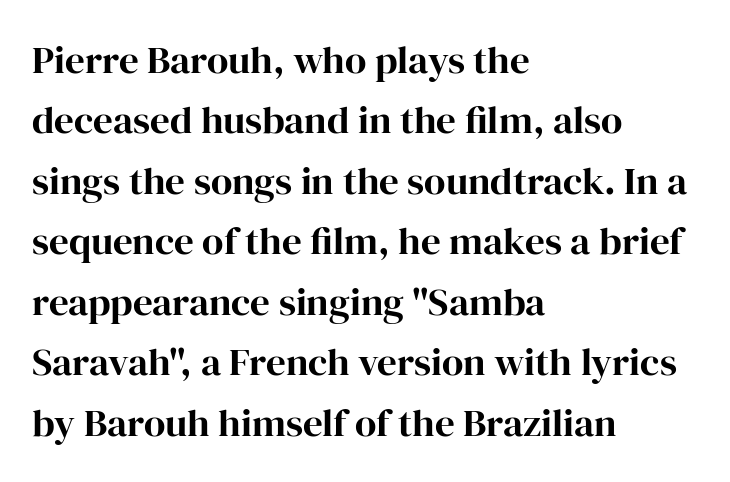
The image shows 39 px bold serif type, upright; set left-aligned, normal line spacing (1.55x), normal letter spacing, not underlined; high stroke contrast and a medium x-height.
